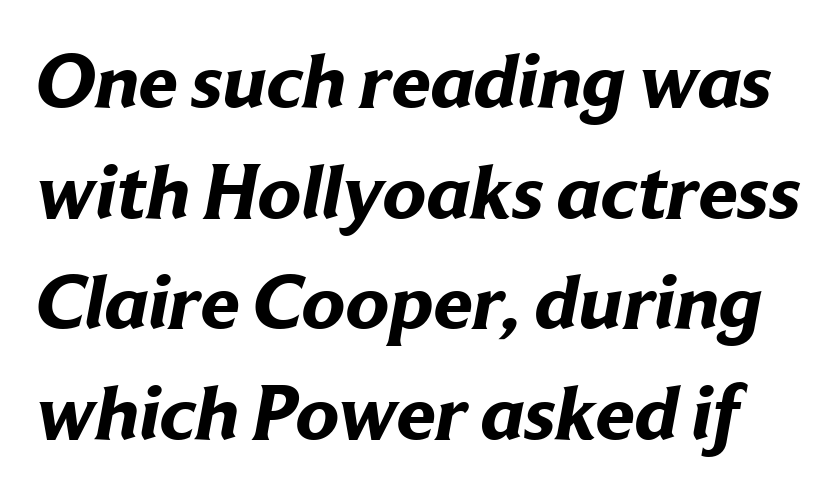
Decoration check: the copy has no underline. Observe the absence of serifs on each vertical stroke in this sample. Default kerning and tracking; the words read as compact shapes. The face used here is proportionally spaced, like ordinary book or web type.
